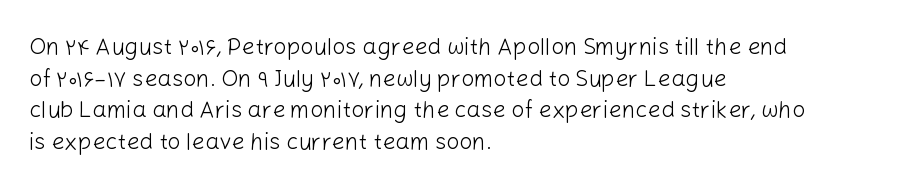
The image shows 23 px text type, upright; set left-aligned, normal line spacing (1.37x), normal letter spacing, not underlined.
